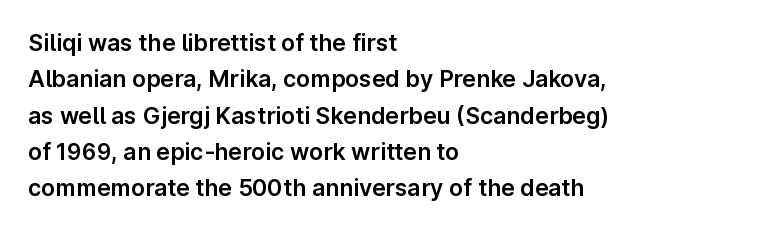
Style check: upright. Honestly, the letter spacing is just normal — you wouldn't notice it. Short and long lines alike share a common starting point at left. Any mark beneath the type? The region is blank. Interline gaps are of average width in this sample.
